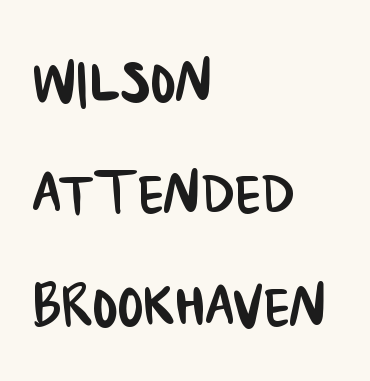
Q: Is the typeface a serif or a sans-serif typeface? A: Sans-serif.
Q: Is the text underlined? A: No.
Q: How is the paragraph aligned? A: Left-aligned.
Q: Is the spacing between letters normal or unusually wide? A: Normal.
Q: Is the spacing between lines tight, normal or loose? A: Normal.
Q: Width (condensed, normal, or wide)? A: Condensed.
Q: Stroke contrast? A: Low.
Q: x-height? A: Large.
Q: Monospaced? A: No.
